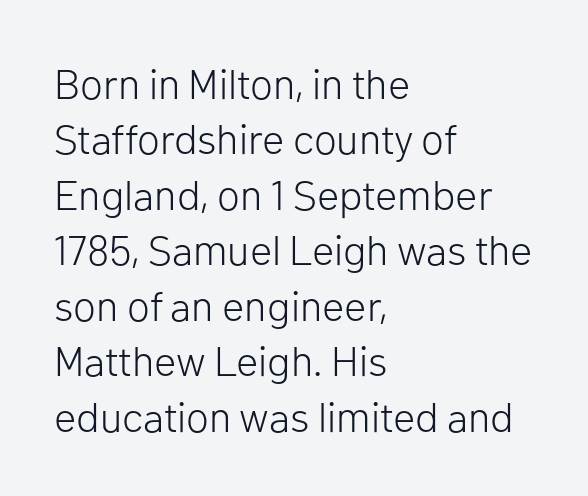
The image shows 42 px light sans-serif type, upright; set left-aligned, normal line spacing (1.32x), normal letter spacing, not underlined; low stroke contrast and a medium x-height.
